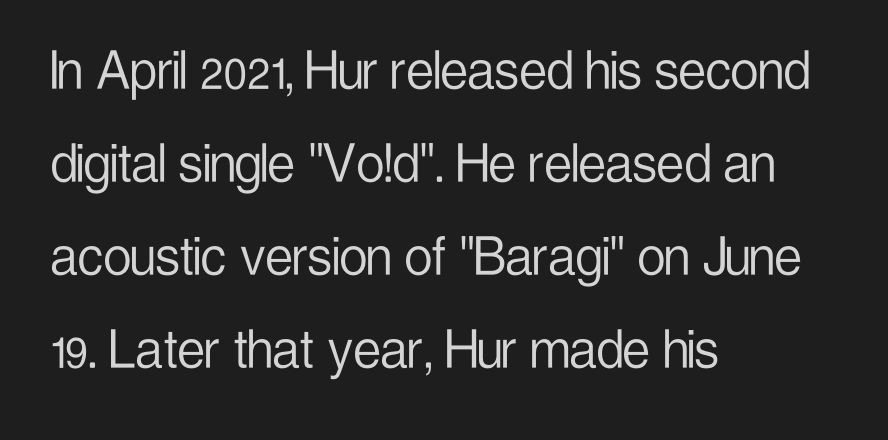
The image shows 62 px light, condensed sans-serif type, upright; set left-aligned, normal line spacing (1.5x), normal letter spacing, not underlined; low stroke contrast and a medium x-height.
